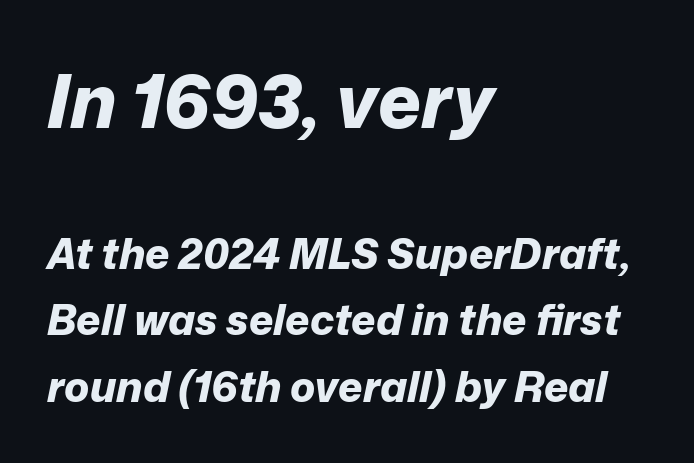
The image shows 74 px bold type, italic (leaning right); set left-aligned, normal line spacing (1.58x), normal letter spacing, not underlined; the first (top) block is 1.76x larger; low stroke contrast and a medium x-height.
